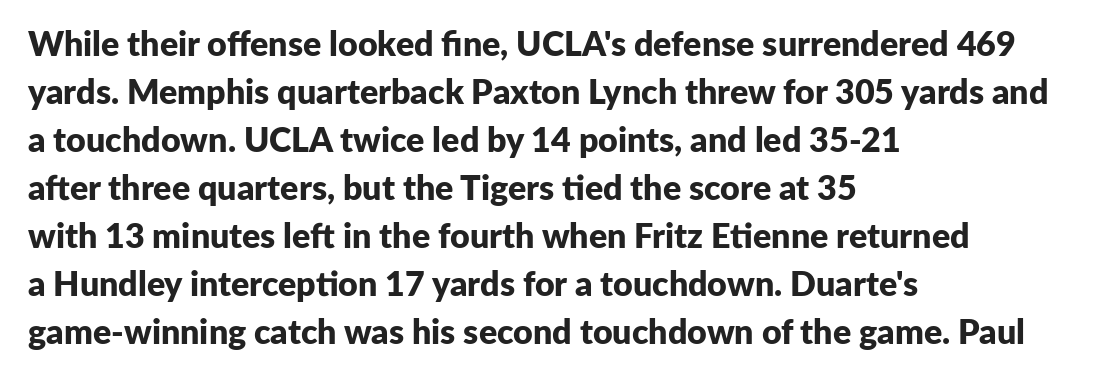
Q: Is the text bold? A: Yes.
Q: Is the text italic (slanted)? A: No, it is upright.
Q: Is the typeface a serif or a sans-serif typeface? A: Sans-serif.
Q: Is the text underlined? A: No.
Q: How is the paragraph aligned? A: Left-aligned.
Q: Is the spacing between letters normal or unusually wide? A: Normal.
Q: Is the spacing between lines tight, normal or loose? A: Normal.
Q: Width (condensed, normal, or wide)? A: Normal.
Q: Stroke contrast? A: Low.
Q: x-height? A: Medium.
Q: Monospaced? A: No.
